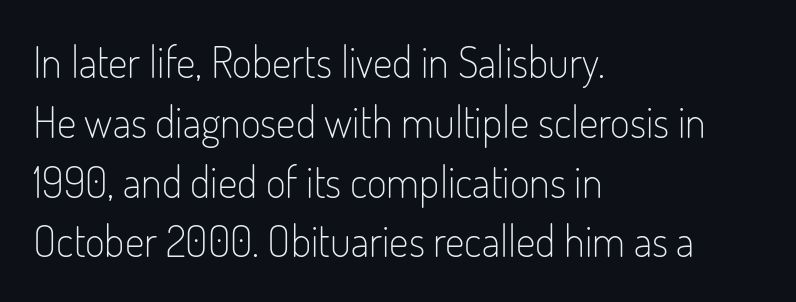
The letterforms sit shoulder to shoulder at normal distance. These lines are rendered in a variable-pitch font. The gap between lines stays unmarked. Stems and bowls with no extra thickness — not bold. Horizontal alignment here is leftward, the default for most running prose.
